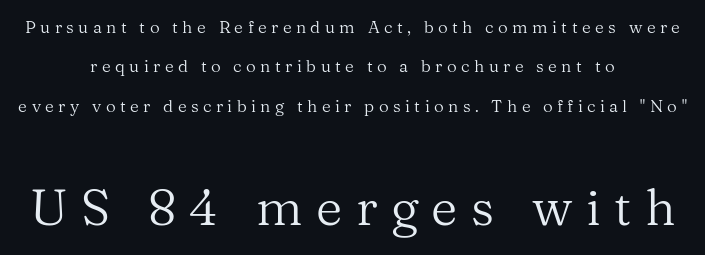
The image shows 51 px regular-weight serif type, upright; set centered, loose line spacing (2.32x), unusually wide letter spacing (+0.26 em), not underlined; the second (bottom) block is 3.0x larger; medium stroke contrast and a medium x-height.
